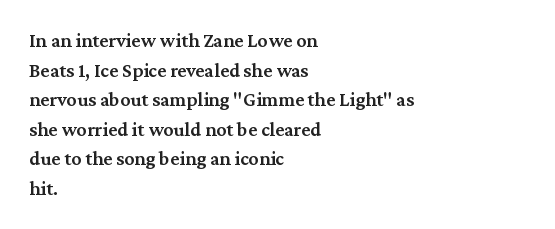
{"italic": "no", "bold": "semi", "underline": "no", "align": "left", "line_spacing": "normal", "line_spacing_ratio": 1.48, "letter_spacing": "normal", "letter_spacing_em": 0.0, "glyph_px": 20}
